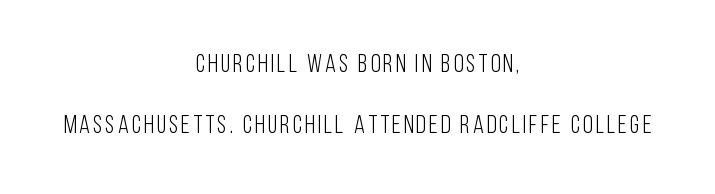
{"italic": "no", "bold": "no", "underline": "no", "align": "center", "line_spacing": "loose", "line_spacing_ratio": 2.46, "glyph_px": 25}
